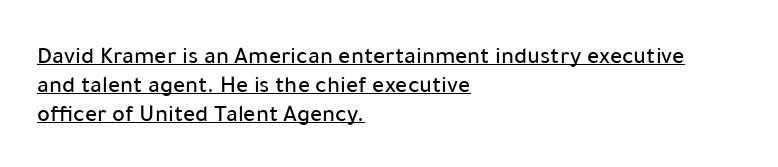
The image shows 24 px text type, upright; set left-aligned, line spacing 1.21x, normal letter spacing, underlined.
